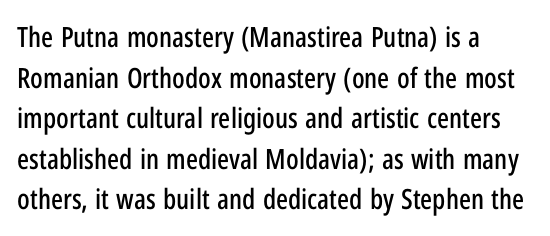
These lines are set flush left with a ragged right edge. The words here are not underlined. The line texture is even and compact thanks to regular tracking. The block of text has a typical density, with ordinary space between rows. The rendering uses natural spacing where letterforms have individual widths.
